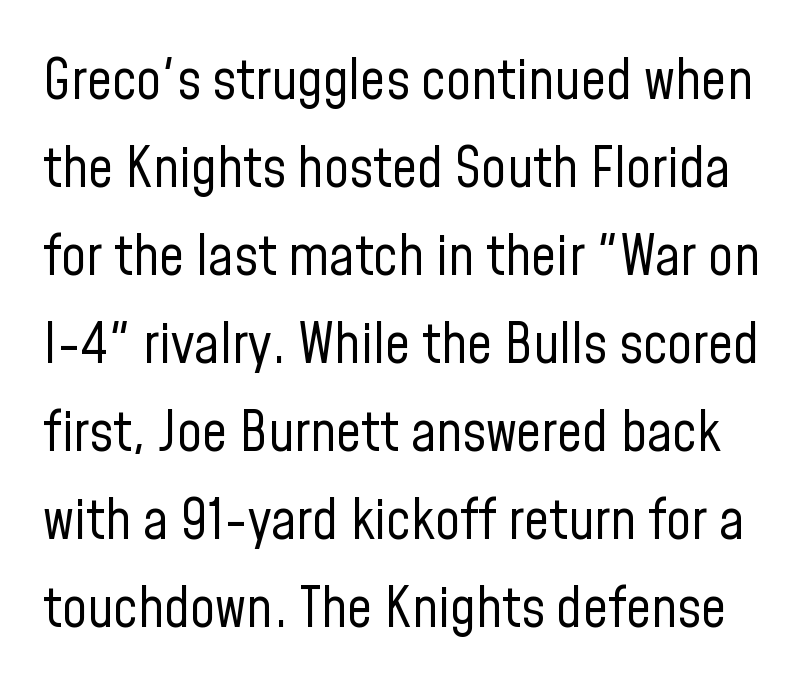
The image shows 56 px regular-weight, condensed sans-serif type, upright; set normal line spacing (1.57x), normal letter spacing, not underlined; low stroke contrast and a medium x-height.
